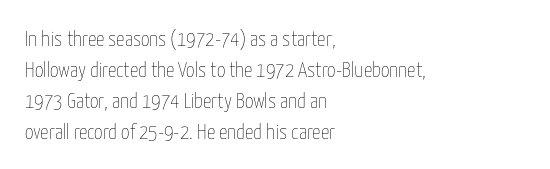
{"italic": "no", "bold": "no", "underline": "no", "align": "left", "line_spacing": "normal", "line_spacing_ratio": 1.47, "letter_spacing": "normal", "letter_spacing_em": 0.0, "glyph_px": 21}
